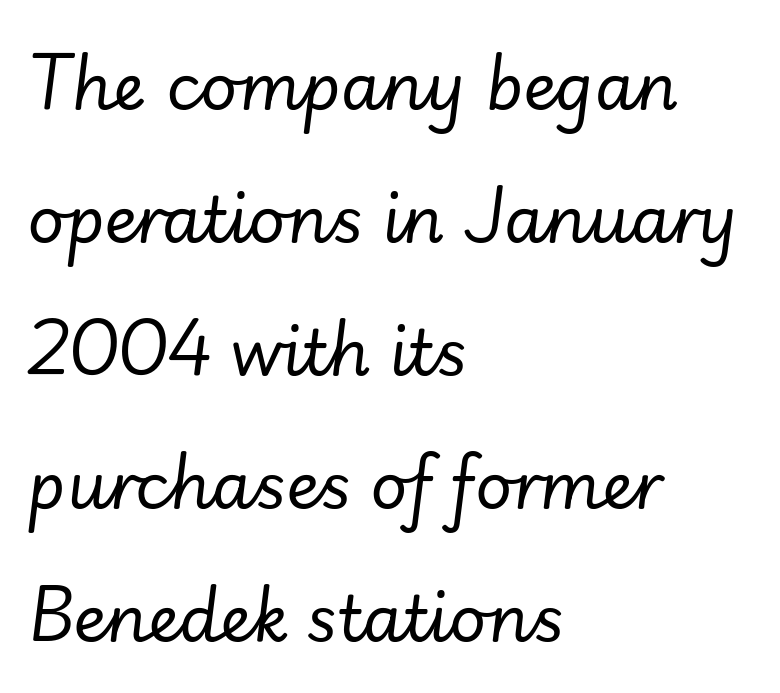
Nothing unusual about the tracking: characters are spaced as the font intends. Honestly, the rows look like they've been pulled way apart. Rule under the text: the space is simply empty. The letters advance in unequal steps, a hallmark of proportional type. It's the slanting kind of type.
